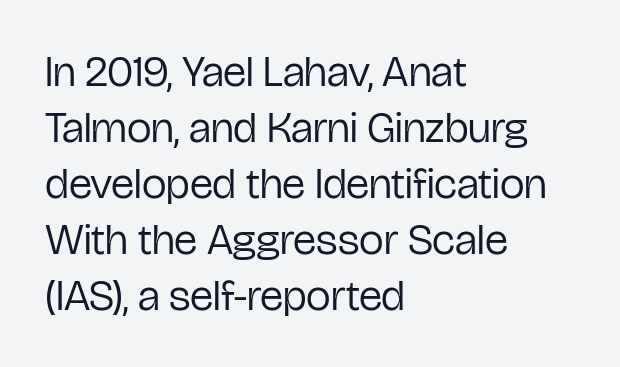
The image shows 44 px regular-weight, condensed sans-serif type, upright; set left-aligned, normal line spacing (1.27x), normal letter spacing, not underlined; low stroke contrast and a medium x-height.
